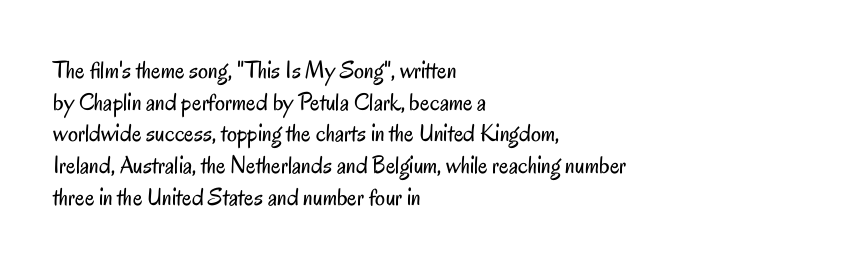
The characters are drawn with everyday or finer stroke widths. The string is rendered with underlining switched off. Leading matches the norm, producing a regular column. This sample uses plain, unmodified letter spacing.
